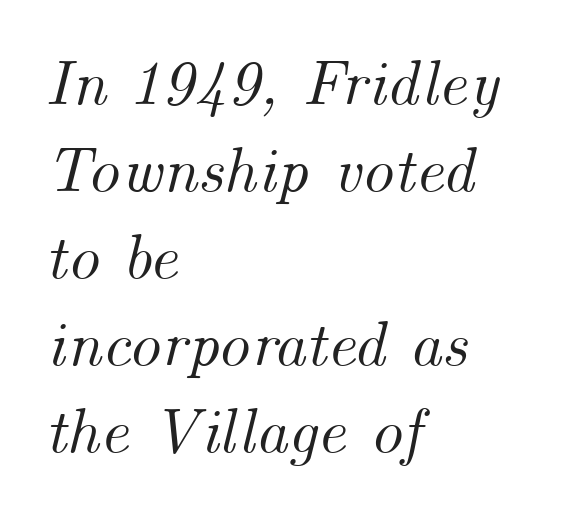
Horizontal bands of white between lines are of average thickness. The face used here is proportionally spaced, like ordinary book or web type. The lines in this sample share a left origin and differ only in where they stop. There is no visible air inserted between adjacent glyphs. Descender tails drop into unmarked territory.
